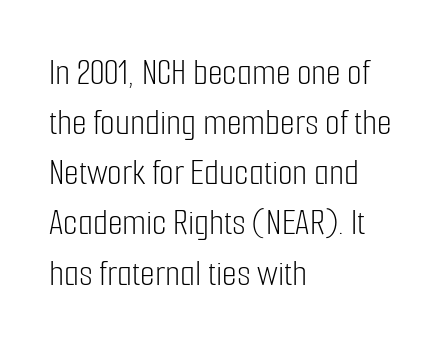
One-word summary of the alignment: left. Does the leading feel generous? No, just average. Nobody drew a line under any word here. Spacing verdict: proportional, widths tailored to each character. What kind of face is this? One without serifs — a sans.
